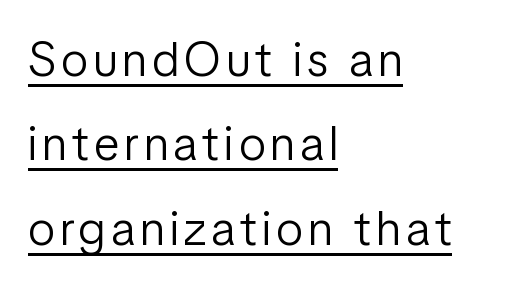
{"serif": "no", "italic": "no", "bold": "no", "weight": "light", "width": "condensed", "stroke_contrast": "low", "x_height": "medium", "monospaced": "no", "underline": "yes", "align": "left", "line_spacing_ratio": 1.76, "glyph_px": 48}
